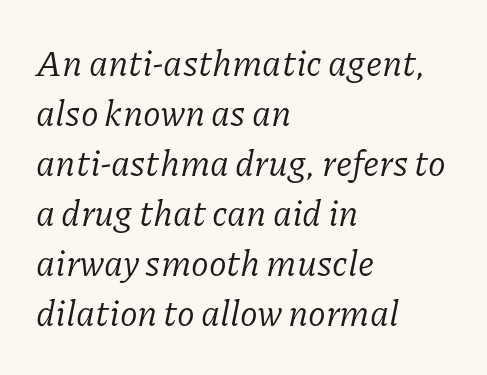
{"serif": "yes", "italic": "yes", "lean": "right", "slant_degrees": 11, "bold": "no", "weight": "regular", "width": "normal", "stroke_contrast": "low", "x_height": "medium", "monospaced": "no", "underline": "no", "align": "left", "line_spacing": "normal", "line_spacing_ratio": 1.39, "letter_spacing": "normal", "letter_spacing_em": 0.0, "glyph_px": 36}
